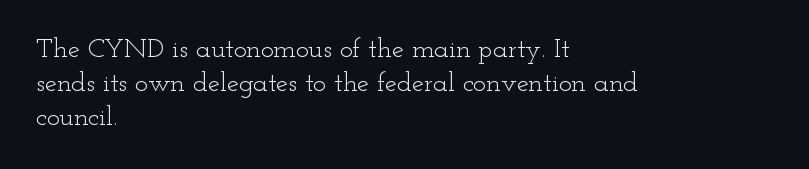
The image shows 27 px text type, upright; set left-aligned, normal line spacing (1.26x), normal letter spacing, not underlined.
